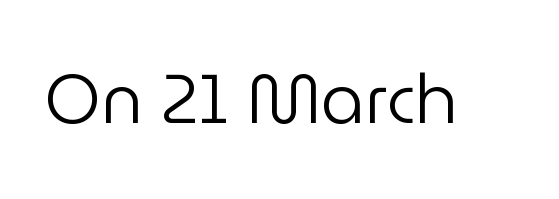
The image shows 68 px regular-weight sans-serif type, upright; set normal letter spacing, not underlined; low stroke contrast and a medium x-height.
